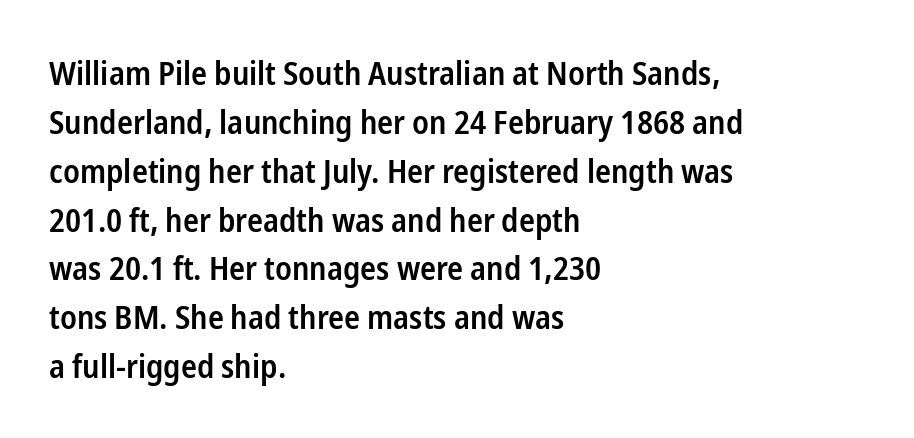
The image shows 33 px semibold, condensed sans-serif type, upright; set left-aligned, normal line spacing (1.48x), normal letter spacing, not underlined; low stroke contrast and a medium x-height.
